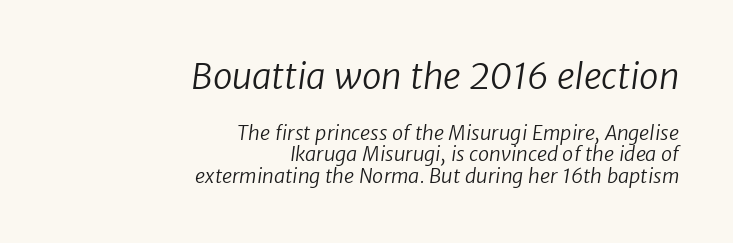
The image shows 35 px regular-weight sans-serif type; set right-aligned, tight line spacing (1.08x), normal letter spacing, not underlined; the first (top) block is 1.75x larger; low stroke contrast and a medium x-height.
